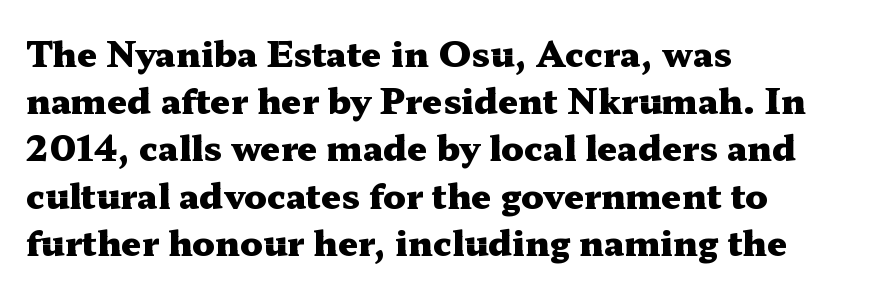
{"serif": "yes", "italic": "no", "bold": "yes", "weight": "heavy", "width": "wide", "stroke_contrast": "medium", "x_height": "medium", "monospaced": "no", "underline": "no", "align": "left", "line_spacing": "normal", "line_spacing_ratio": 1.35, "letter_spacing": "normal", "letter_spacing_em": 0.0, "glyph_px": 35}
